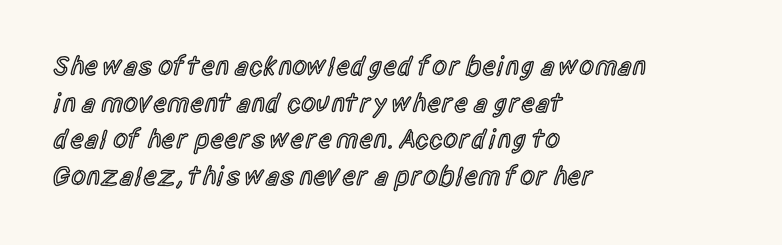
Q: Is the text bold? A: Semi-bold.
Q: Is the text italic (slanted)? A: Yes.
Q: Is the text underlined? A: No.
Q: How is the paragraph aligned? A: Left-aligned.
Q: Is the spacing between letters normal or unusually wide? A: Normal.
Q: Is the spacing between lines tight, normal or loose? A: Normal.
